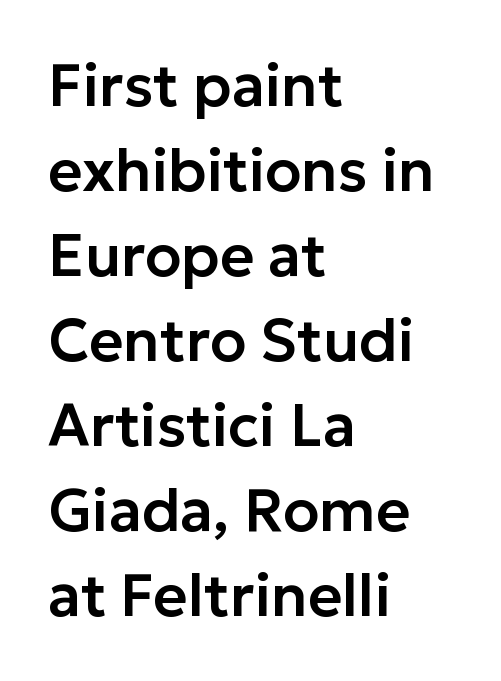
The image shows 59 px sans-serif type, upright; set left-aligned, normal line spacing (1.44x), normal letter spacing, not underlined; low stroke contrast and a medium x-height.
